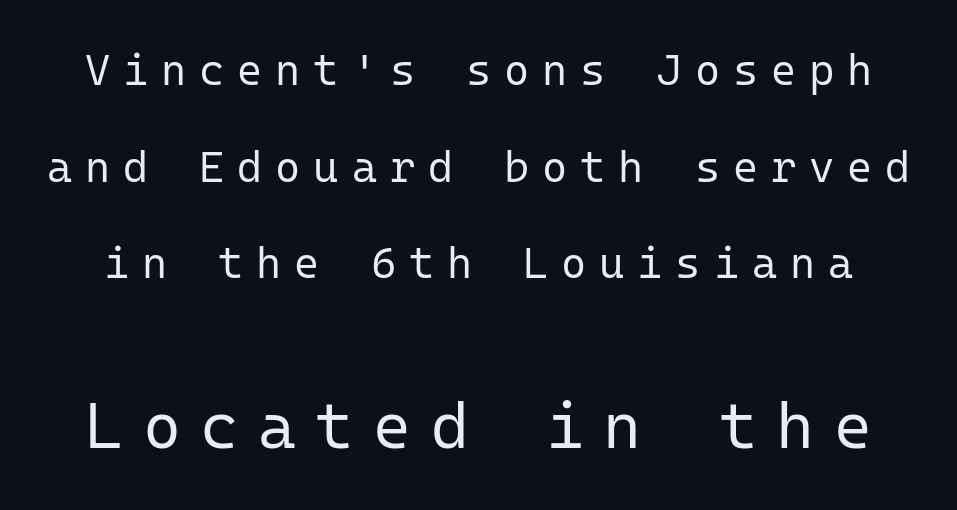
The letters march in equal steps, a hallmark of fixed-pitch type. A roman cut, with each character standing at attention. Is this a sans? Yes — the strokes have no serifs. On a weight scale, this lands at 450 or below.
